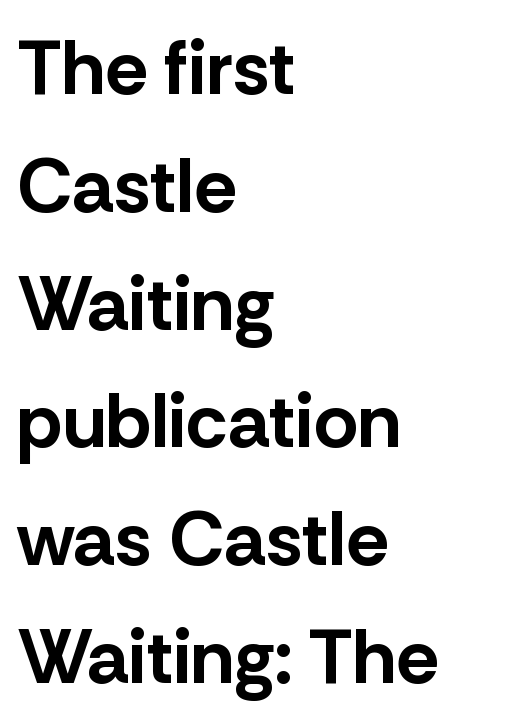
{"serif": "no", "italic": "no", "bold": "yes", "weight": "bold", "width": "normal", "stroke_contrast": "low", "x_height": "medium", "monospaced": "no", "underline": "no", "align": "left", "line_spacing": "normal", "line_spacing_ratio": 1.53, "letter_spacing": "normal", "letter_spacing_em": 0.0, "glyph_px": 77}
